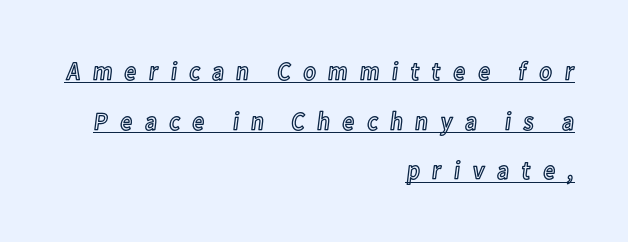
The image shows 26 px text type; set right-aligned, loose line spacing (1.91x), unusually wide letter spacing (+0.44 em), underlined.
